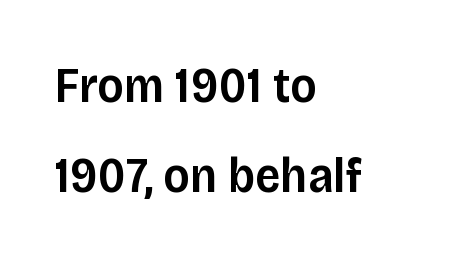
A somewhat darkened texture: the type is semibold rather than bold. Glyph-to-glyph distance matches everyday printed text. This rendering uses left alignment, leaving the right contour irregular. Are there feet on the stems? There aren't — it's a sans. Lines of text with bare space underneath.
